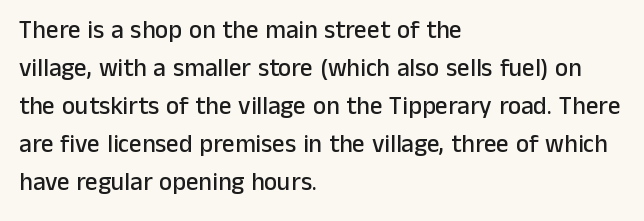
Q: Is the text italic (slanted)? A: No, it is upright.
Q: Is the text underlined? A: No.
Q: How is the paragraph aligned? A: Left-aligned.
Q: Is the spacing between letters normal or unusually wide? A: Normal.
Q: Is the spacing between lines tight, normal or loose? A: Normal.
